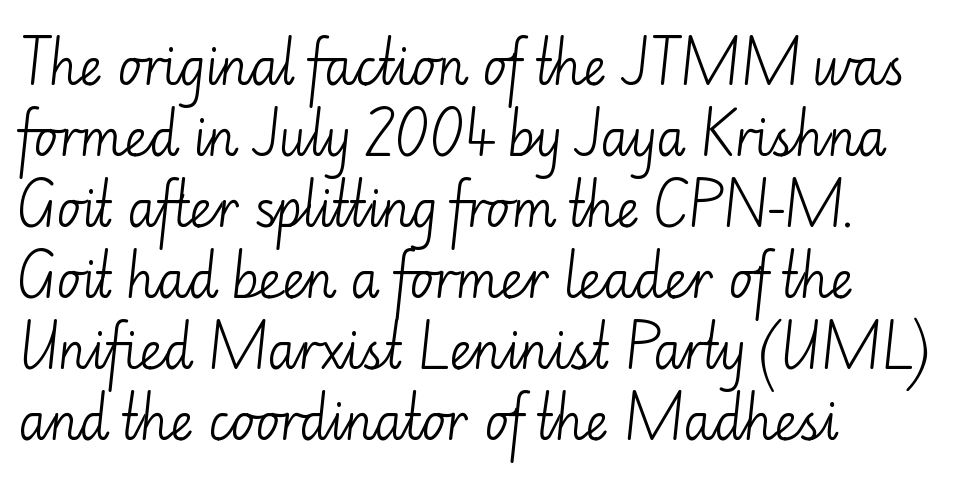
A typesetter would call this proportional, since set widths differ per character. Is the stroke heavy? The answer is a plain regular-or-lighter. The paragraph has a hard left edge and a soft right edge. One glance says typical: line gaps are just what's usual. Serifs: no, the terminals of the letterforms are clean.
